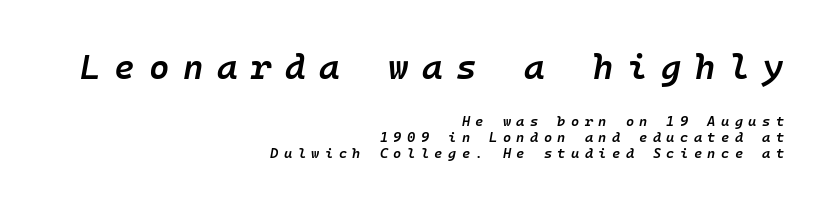
{"italic": "yes", "lean": "right", "slant_degrees": 10, "bold": "semi", "weight": "semibold", "width": "normal", "stroke_contrast": "low", "x_height": "medium", "underline": "no", "align": "right", "line_spacing": "tight", "line_spacing_ratio": 1.12, "letter_spacing": "wide", "letter_spacing_em": 0.39, "larger_block": "first", "size_ratio": 2.5, "glyph_px": 35}
